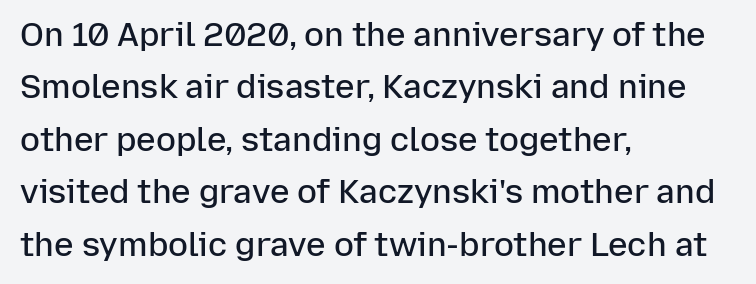
Q: Is the text bold? A: Semi-bold.
Q: Is the text italic (slanted)? A: No, it is upright.
Q: Is the typeface a serif or a sans-serif typeface? A: Sans-serif.
Q: Is the text underlined? A: No.
Q: How is the paragraph aligned? A: Left-aligned.
Q: Is the spacing between letters normal or unusually wide? A: Normal.
Q: Is the spacing between lines tight, normal or loose? A: Normal.
Q: Width (condensed, normal, or wide)? A: Normal.
Q: Stroke contrast? A: Low.
Q: x-height? A: Medium.
Q: Monospaced? A: No.
